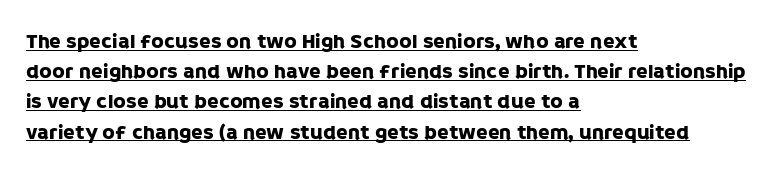
Q: Is the text italic (slanted)? A: No, it is upright.
Q: Is the text underlined? A: Yes.
Q: How is the paragraph aligned? A: Left-aligned.
Q: Is the spacing between letters normal or unusually wide? A: Normal.
Q: Is the spacing between lines tight, normal or loose? A: Normal.
